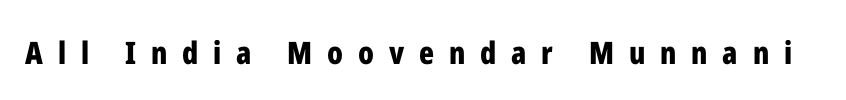
The image shows 31 px bold, condensed sans-serif type, upright; set unusually wide letter spacing (+0.48 em), not underlined; low stroke contrast and a medium x-height.
